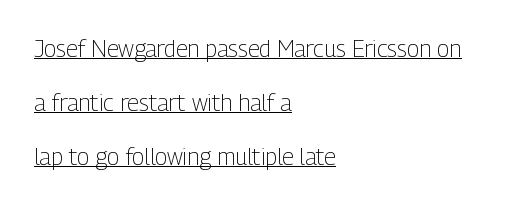
{"italic": "no", "bold": "no", "underline": "yes", "align": "left", "line_spacing": "loose", "line_spacing_ratio": 2.35, "letter_spacing": "normal", "letter_spacing_em": 0.0, "glyph_px": 23}
